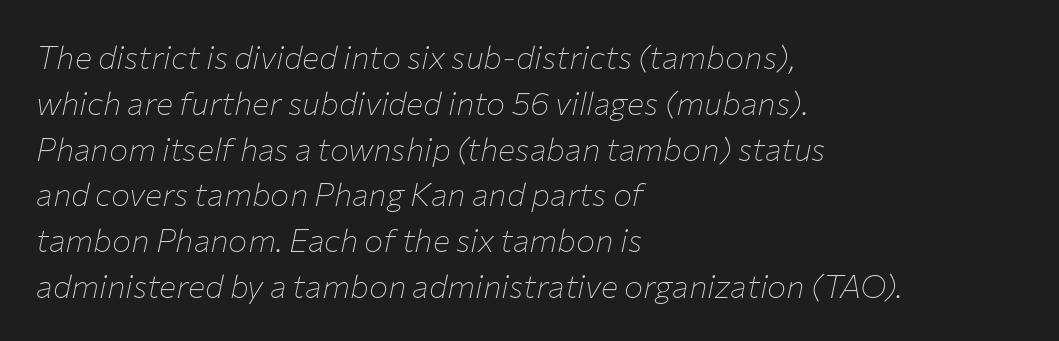
The image shows 32 px thin type, italic (leaning right); set left-aligned, normal line spacing (1.43x), normal letter spacing, not underlined; low stroke contrast and a medium x-height.
